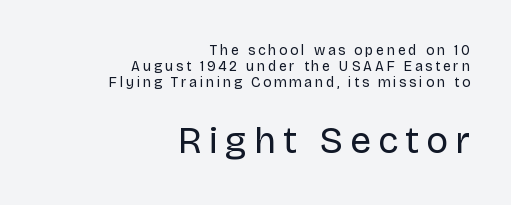
Q: Is the text bold? A: No.
Q: Is the text italic (slanted)? A: No, it is upright.
Q: Is the typeface a serif or a sans-serif typeface? A: Sans-serif.
Q: Is the text underlined? A: No.
Q: How is the paragraph aligned? A: Right-aligned.
Q: Is the spacing between lines tight, normal or loose? A: Tight.
Q: Which block of text is set in a larger size, the first (top) or the second (bottom)? A: The second (bottom) one.
Q: Width (condensed, normal, or wide)? A: Normal.
Q: Stroke contrast? A: Low.
Q: x-height? A: Large.
Q: Monospaced? A: No.
